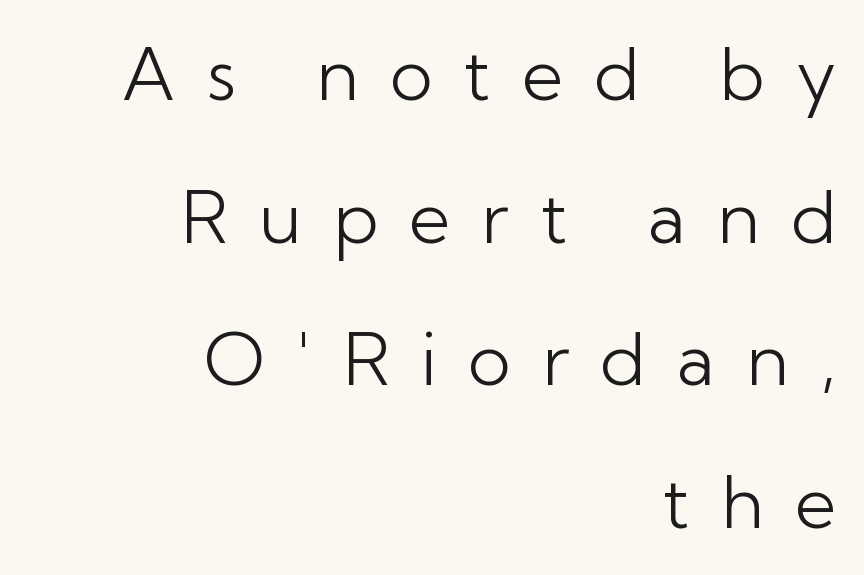
Nope, not italic — everything's standing straight. Nothing heavy about these letters — not bold at all. Varying glyph widths throughout — classic text-font behaviour. The paragraph has a hard right edge and a soft left edge. This sample trades compactness for vertical openness between lines.
